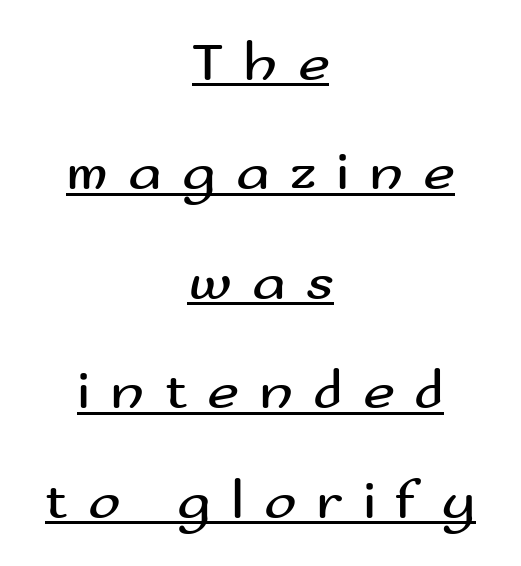
{"serif": "no", "italic": "no", "bold": "no", "weight": "regular", "width": "wide", "stroke_contrast": "medium", "x_height": "small", "monospaced": "no", "underline": "yes", "align": "center", "line_spacing": "loose", "line_spacing_ratio": 1.99, "letter_spacing": "wide", "letter_spacing_em": 0.36, "glyph_px": 55}
